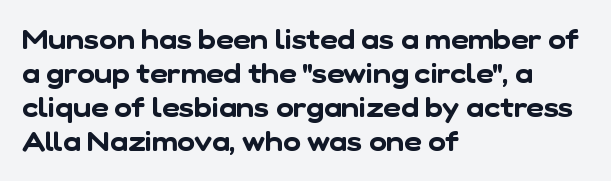
{"underline": "no", "align": "left", "line_spacing": "normal", "line_spacing_ratio": 1.26, "letter_spacing": "normal", "letter_spacing_em": 0.0, "glyph_px": 27}
